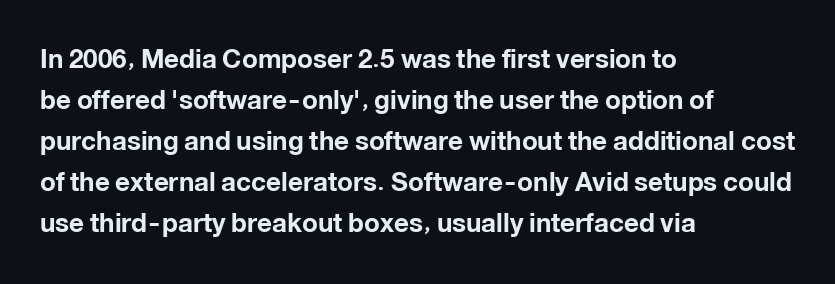
Q: Is the text bold? A: Yes.
Q: Is the text italic (slanted)? A: No, it is upright.
Q: Is the text underlined? A: No.
Q: How is the paragraph aligned? A: Left-aligned.
Q: Is the spacing between letters normal or unusually wide? A: Normal.
Q: Is the spacing between lines tight, normal or loose? A: Normal.
